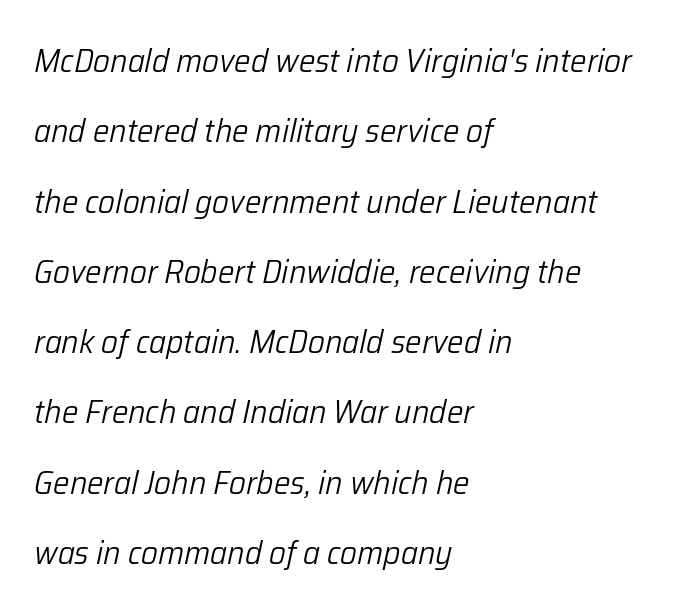
Q: Is the text bold? A: No.
Q: Is the text italic (slanted)? A: Yes, it leans right by about 12 degrees.
Q: Is the text underlined? A: No.
Q: How is the paragraph aligned? A: Left-aligned.
Q: Is the spacing between letters normal or unusually wide? A: Normal.
Q: Is the spacing between lines tight, normal or loose? A: Loose.
Q: Width (condensed, normal, or wide)? A: Normal.
Q: Stroke contrast? A: Low.
Q: x-height? A: Medium.
Q: Monospaced? A: No.
